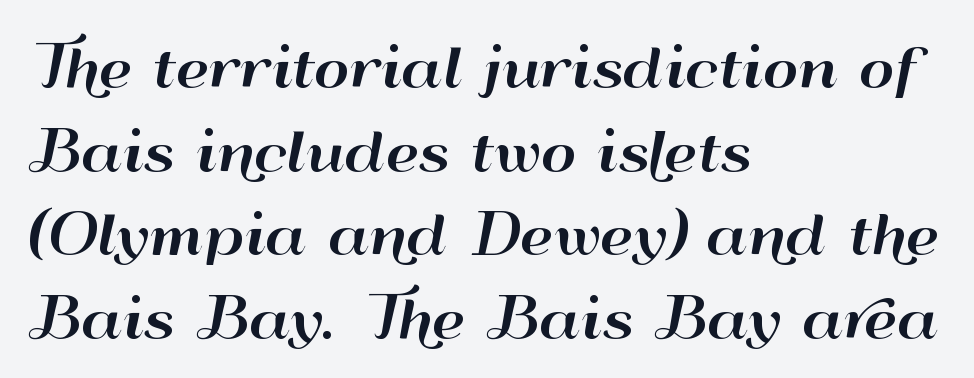
The image shows 54 px wide sans-serif type; set left-aligned, normal line spacing (1.55x), normal letter spacing, not underlined; high stroke contrast and a small x-height.
